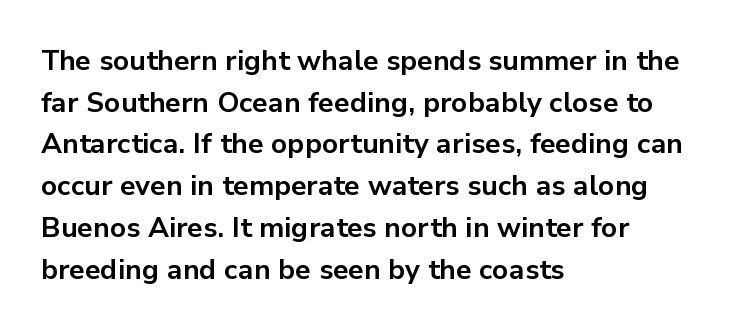
The image shows 28 px bold sans-serif type, upright; set left-aligned, normal line spacing (1.49x), normal letter spacing, not underlined; low stroke contrast and a medium x-height.
